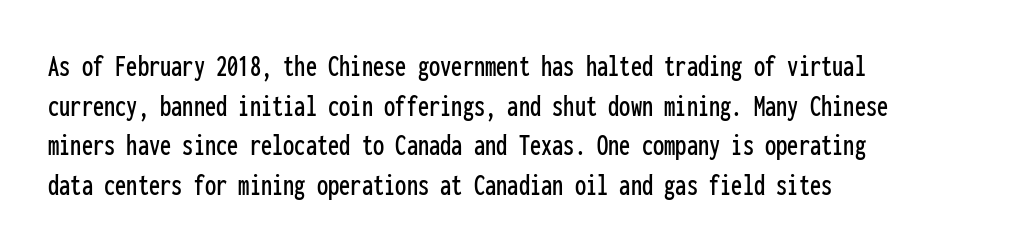
Q: Is the text italic (slanted)? A: No, it is upright.
Q: Is the typeface a serif or a sans-serif typeface? A: Sans-serif.
Q: Is the text underlined? A: No.
Q: How is the paragraph aligned? A: Left-aligned.
Q: Is the spacing between letters normal or unusually wide? A: Normal.
Q: Width (condensed, normal, or wide)? A: Condensed.
Q: Stroke contrast? A: Low.
Q: x-height? A: Medium.
Q: Monospaced? A: Yes.
